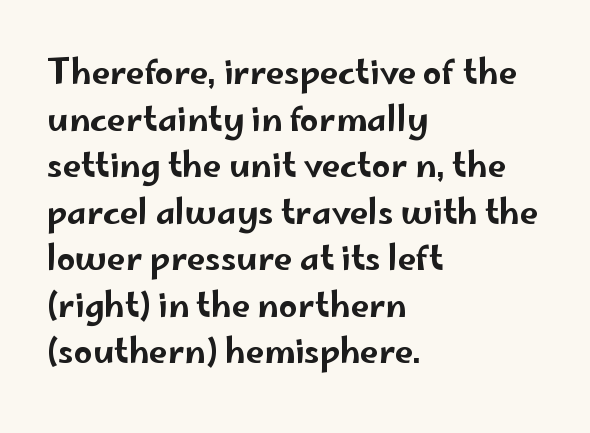
Q: Is the text italic (slanted)? A: No, it is upright.
Q: Is the typeface a serif or a sans-serif typeface? A: Sans-serif.
Q: Is the text underlined? A: No.
Q: How is the paragraph aligned? A: Left-aligned.
Q: Is the spacing between letters normal or unusually wide? A: Normal.
Q: Is the spacing between lines tight, normal or loose? A: Normal.
Q: Width (condensed, normal, or wide)? A: Wide.
Q: Stroke contrast? A: Low.
Q: x-height? A: Small.
Q: Monospaced? A: No.
